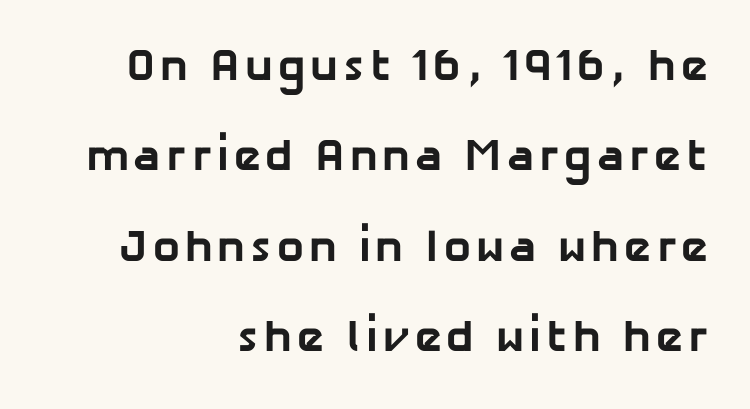
Q: Is the text bold? A: Yes.
Q: Is the typeface a serif or a sans-serif typeface? A: Sans-serif.
Q: Is the text underlined? A: No.
Q: How is the paragraph aligned? A: Right-aligned.
Q: Is the spacing between lines tight, normal or loose? A: Loose.
Q: Width (condensed, normal, or wide)? A: Normal.
Q: Stroke contrast? A: Low.
Q: x-height? A: Medium.
Q: Monospaced? A: No.
